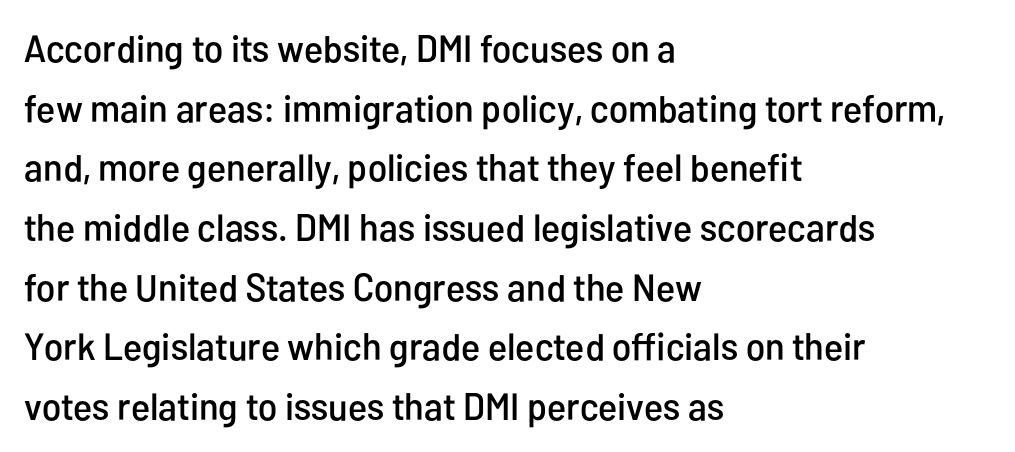
Q: Is the text italic (slanted)? A: No, it is upright.
Q: Is the typeface a serif or a sans-serif typeface? A: Sans-serif.
Q: Is the text underlined? A: No.
Q: How is the paragraph aligned? A: Left-aligned.
Q: Is the spacing between letters normal or unusually wide? A: Normal.
Q: Is the spacing between lines tight, normal or loose? A: Normal.
Q: Width (condensed, normal, or wide)? A: Condensed.
Q: Stroke contrast? A: Low.
Q: x-height? A: Medium.
Q: Monospaced? A: No.
